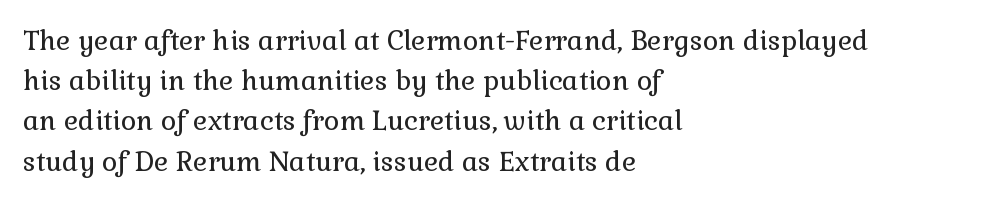
The paragraph shown leans on its left margin. Has an underline been added? It has not. The font's upright variant was chosen for this text. The cut favours lightness, reaching ordinary text weight at its darkest.
